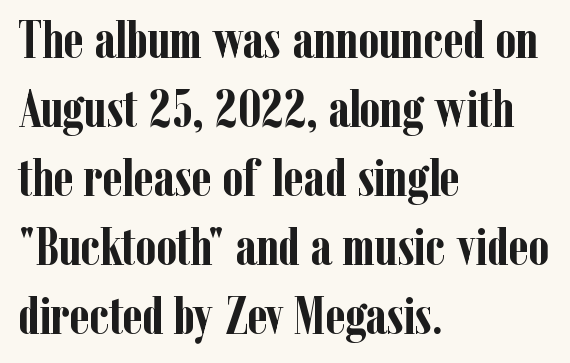
The image shows 53 px semibold, condensed serif type, upright; set left-aligned, normal line spacing (1.3x), normal letter spacing, not underlined; low stroke contrast and a medium x-height.
